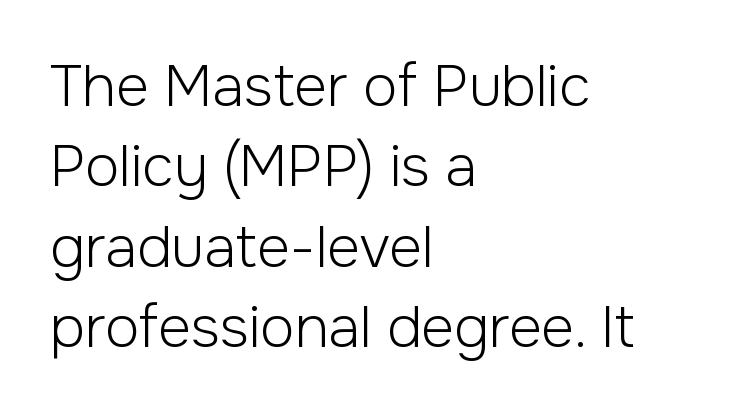
The image shows 57 px light sans-serif type, upright; set left-aligned, normal line spacing (1.41x), normal letter spacing, not underlined; low stroke contrast and a medium x-height.
